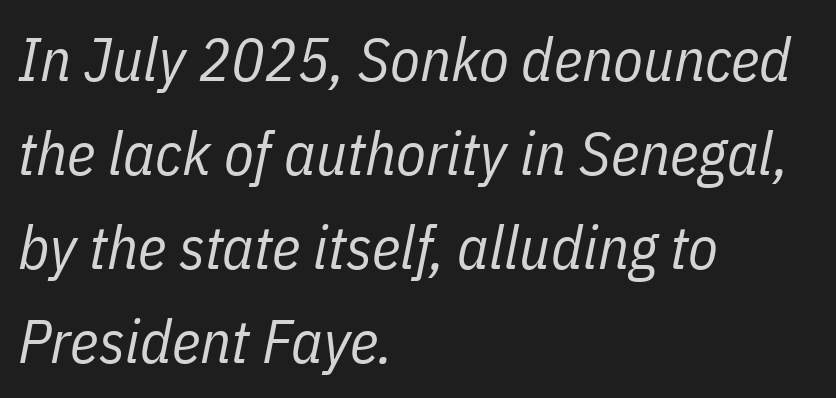
{"italic": "yes", "lean": "right", "slant_degrees": 11, "bold": "no", "weight": "regular", "width": "condensed", "stroke_contrast": "low", "x_height": "medium", "monospaced": "no", "underline": "no", "align": "left", "line_spacing": "normal", "line_spacing_ratio": 1.54, "letter_spacing": "normal", "letter_spacing_em": 0.0, "glyph_px": 61}
